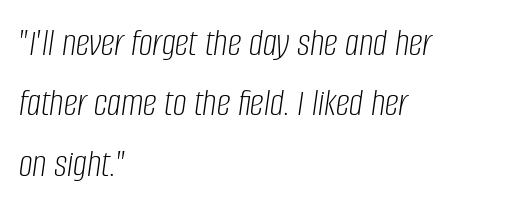
The image shows 39 px light, condensed type, italic (leaning right); set left-aligned, normal line spacing (1.55x), normal letter spacing, not underlined; low stroke contrast and a large x-height.
